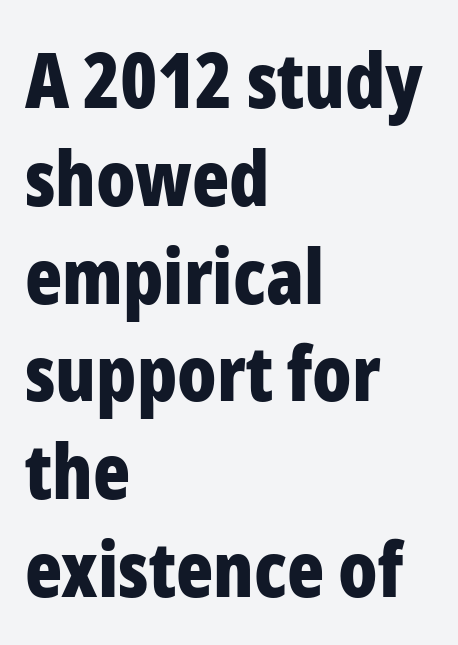
{"serif": "no", "italic": "no", "bold": "yes", "weight": "bold", "width": "condensed", "stroke_contrast": "low", "x_height": "medium", "monospaced": "no", "underline": "no", "align": "left", "line_spacing": "normal", "line_spacing_ratio": 1.27, "letter_spacing": "normal", "letter_spacing_em": 0.0, "glyph_px": 77}
